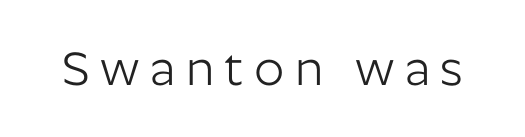
Q: Is the text bold? A: No.
Q: Is the text italic (slanted)? A: No, it is upright.
Q: Is the typeface a serif or a sans-serif typeface? A: Sans-serif.
Q: Is the text underlined? A: No.
Q: Is the spacing between letters normal or unusually wide? A: Unusually wide.
Q: Width (condensed, normal, or wide)? A: Normal.
Q: Stroke contrast? A: Low.
Q: x-height? A: Medium.
Q: Monospaced? A: No.
